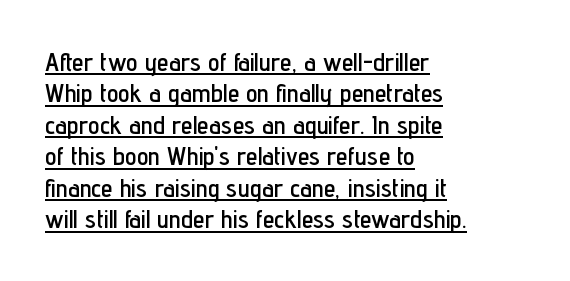
Q: Is the text italic (slanted)? A: No, it is upright.
Q: Is the text underlined? A: Yes.
Q: How is the paragraph aligned? A: Left-aligned.
Q: Is the spacing between letters normal or unusually wide? A: Normal.
